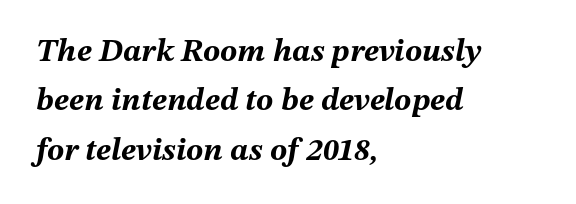
The image shows 32 px bold type, italic (leaning right); set left-aligned, normal line spacing (1.54x), normal letter spacing, not underlined; medium stroke contrast and a medium x-height.
